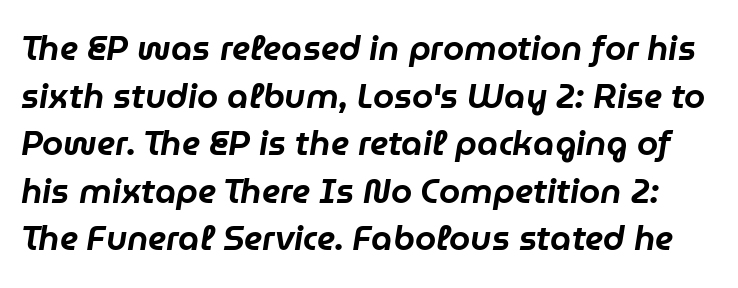
Q: Is the text italic (slanted)? A: Yes, it leans right by about 9 degrees.
Q: Is the text underlined? A: No.
Q: Is the spacing between letters normal or unusually wide? A: Normal.
Q: Is the spacing between lines tight, normal or loose? A: Normal.
Q: Width (condensed, normal, or wide)? A: Normal.
Q: Stroke contrast? A: Low.
Q: x-height? A: Medium.
Q: Monospaced? A: No.
